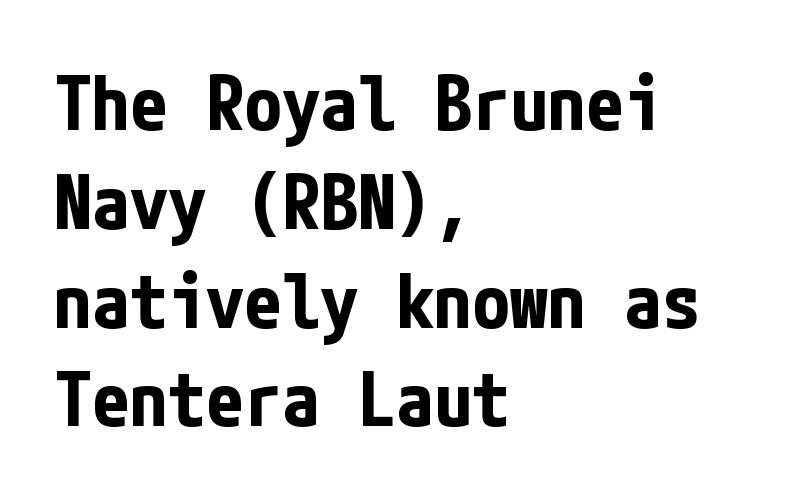
Regular leading. The gaps between neighbouring characters are ordinary and unremarkable. Regarding serifs, this sample does without them. The font's upright variant was chosen for this text. The glyphs have the mass of a bold cut. The area under the type is left untouched.
